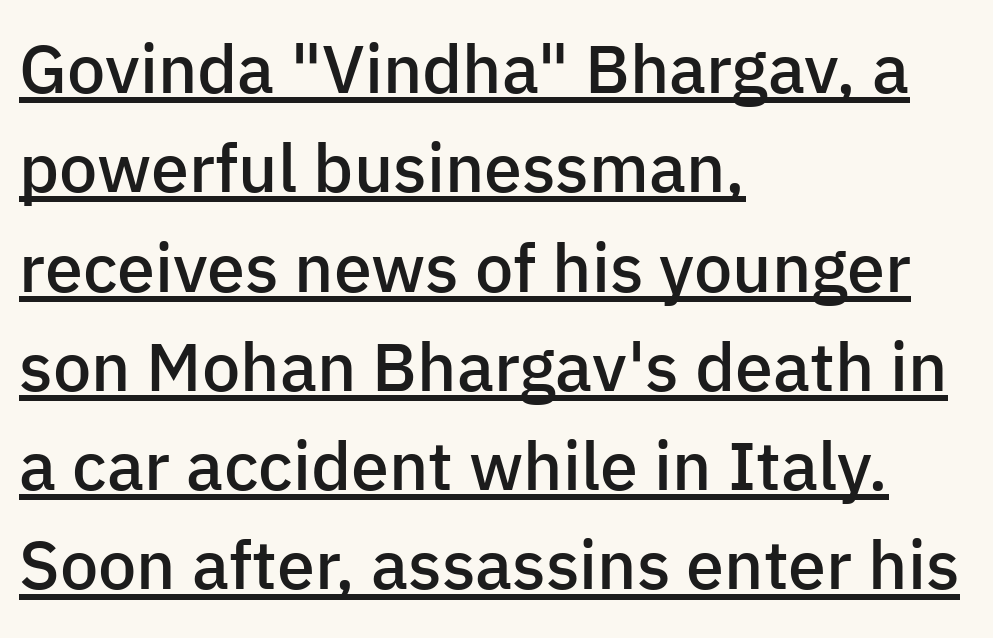
Q: Is the text bold? A: Semi-bold.
Q: Is the text italic (slanted)? A: No, it is upright.
Q: Is the typeface a serif or a sans-serif typeface? A: Sans-serif.
Q: Is the text underlined? A: Yes.
Q: How is the paragraph aligned? A: Left-aligned.
Q: Is the spacing between letters normal or unusually wide? A: Normal.
Q: Is the spacing between lines tight, normal or loose? A: Normal.
Q: Width (condensed, normal, or wide)? A: Normal.
Q: Stroke contrast? A: Low.
Q: x-height? A: Medium.
Q: Monospaced? A: No.
